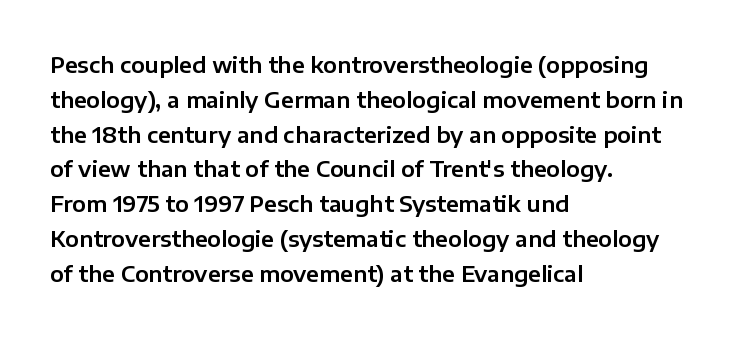
Q: Is the text italic (slanted)? A: No, it is upright.
Q: Is the text underlined? A: No.
Q: How is the paragraph aligned? A: Left-aligned.
Q: Is the spacing between letters normal or unusually wide? A: Normal.
Q: Is the spacing between lines tight, normal or loose? A: Normal.
